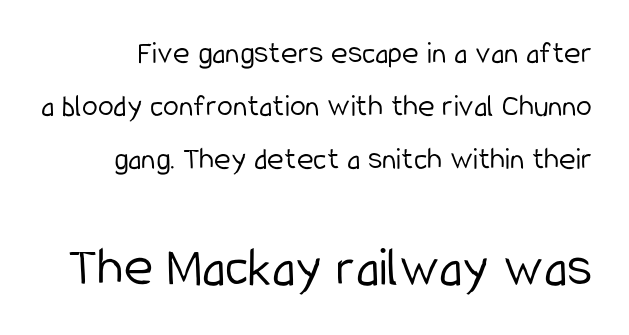
The image shows 56 px light, condensed sans-serif type, upright; set normal line spacing (1.65x), normal letter spacing, not underlined; the second (bottom) block is 1.75x larger; low stroke contrast and a medium x-height.
